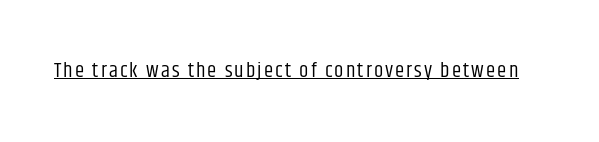
No extra ink here — the face is not bold. The rendered words wear a rule along their underside. Quick note: not italic, upright.
